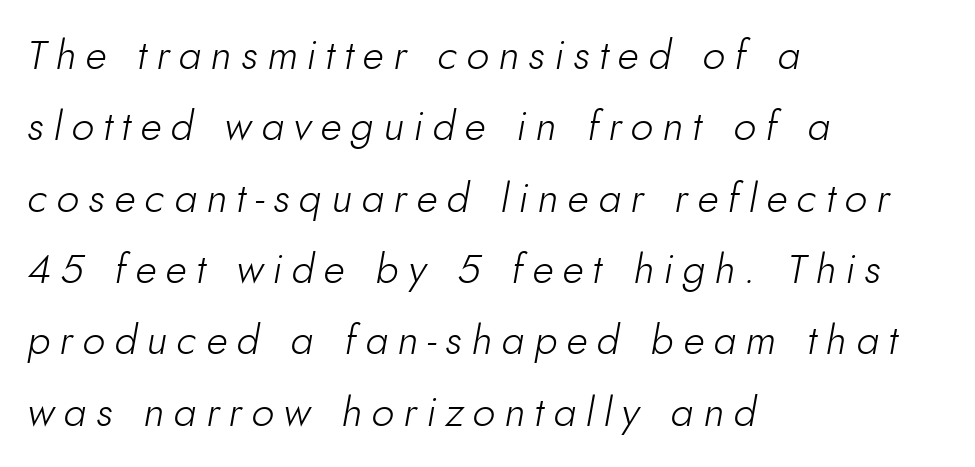
Q: Is the text bold? A: No.
Q: Is the text italic (slanted)? A: Yes, it leans right by about 10 degrees.
Q: Is the text underlined? A: No.
Q: How is the paragraph aligned? A: Left-aligned.
Q: Is the spacing between letters normal or unusually wide? A: Unusually wide.
Q: Width (condensed, normal, or wide)? A: Normal.
Q: Stroke contrast? A: Low.
Q: x-height? A: Small.
Q: Monospaced? A: No.
